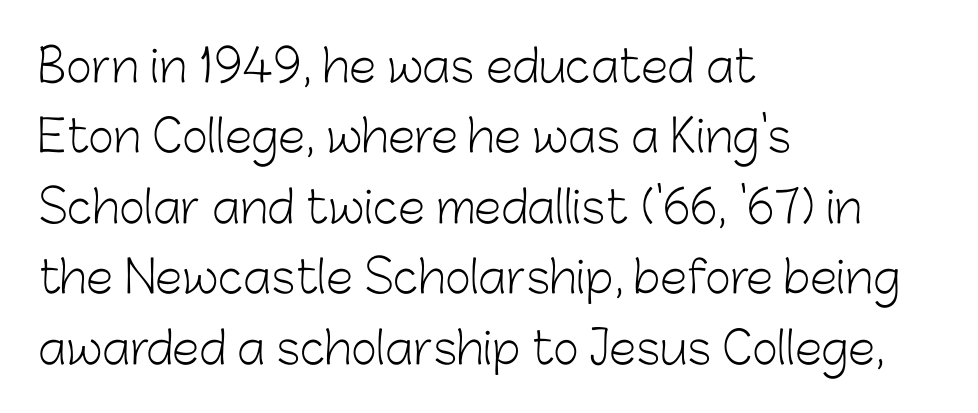
Bare-footed words on every line. Caption: face not bold, strokes unweighted. Serif or sans? Sans — the stroke terminals are bare. The rows are spaced the way most documents space them. The letters advance in unequal steps, a hallmark of proportional type.
